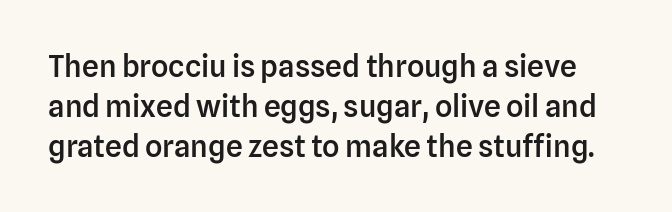
The image shows 30 px semibold sans-serif type, upright; set normal line spacing (1.33x), normal letter spacing, not underlined; low stroke contrast and a medium x-height.
